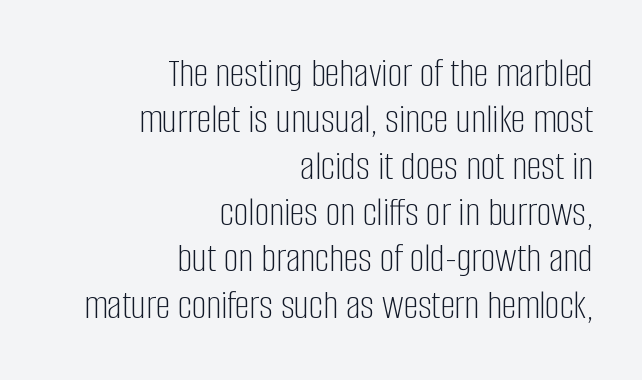
The image shows 41 px light, condensed sans-serif type, upright; set right-aligned, tight line spacing (1.13x), normal letter spacing, not underlined; low stroke contrast and a large x-height.
